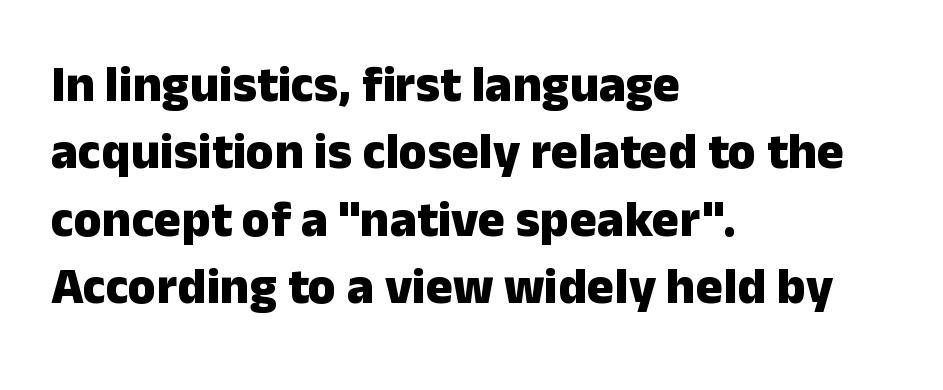
Q: Is the text bold? A: Yes.
Q: Is the text italic (slanted)? A: No, it is upright.
Q: Is the typeface a serif or a sans-serif typeface? A: Sans-serif.
Q: Is the text underlined? A: No.
Q: How is the paragraph aligned? A: Left-aligned.
Q: Is the spacing between letters normal or unusually wide? A: Normal.
Q: Is the spacing between lines tight, normal or loose? A: Normal.
Q: Width (condensed, normal, or wide)? A: Normal.
Q: Stroke contrast? A: Low.
Q: x-height? A: Medium.
Q: Monospaced? A: No.
